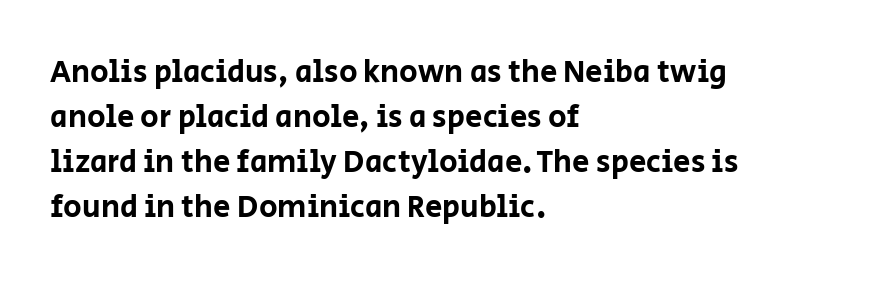
The image shows 31 px sans-serif type, upright; set left-aligned, normal line spacing (1.45x), normal letter spacing, not underlined; low stroke contrast and a large x-height.
